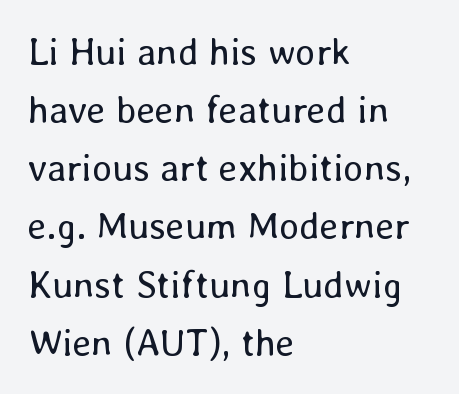
The image shows 38 px regular-weight type, upright; set left-aligned, normal line spacing (1.53x), normal letter spacing, not underlined; low stroke contrast and a medium x-height.
